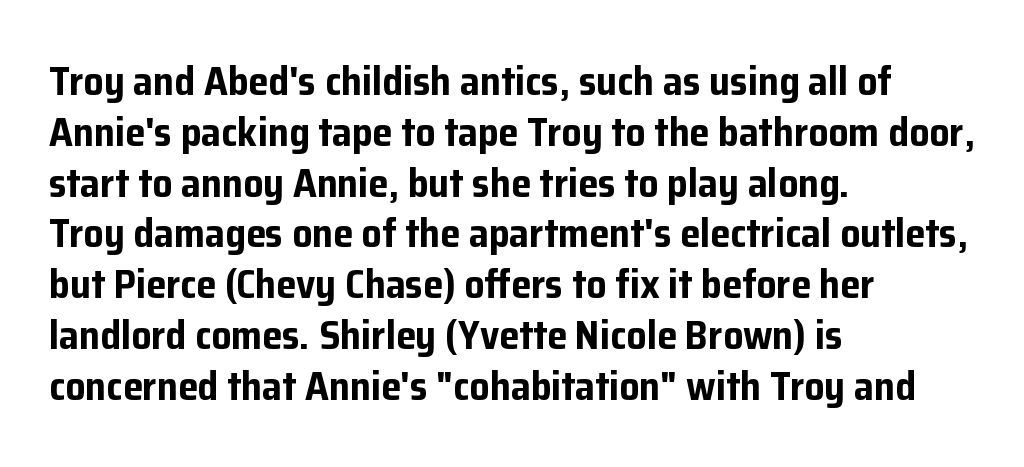
{"serif": "no", "italic": "no", "bold": "yes", "weight": "bold", "width": "normal", "stroke_contrast": "low", "x_height": "medium", "monospaced": "no", "underline": "no", "align": "left", "line_spacing": "normal", "line_spacing_ratio": 1.27, "letter_spacing": "normal", "letter_spacing_em": 0.0, "glyph_px": 40}
